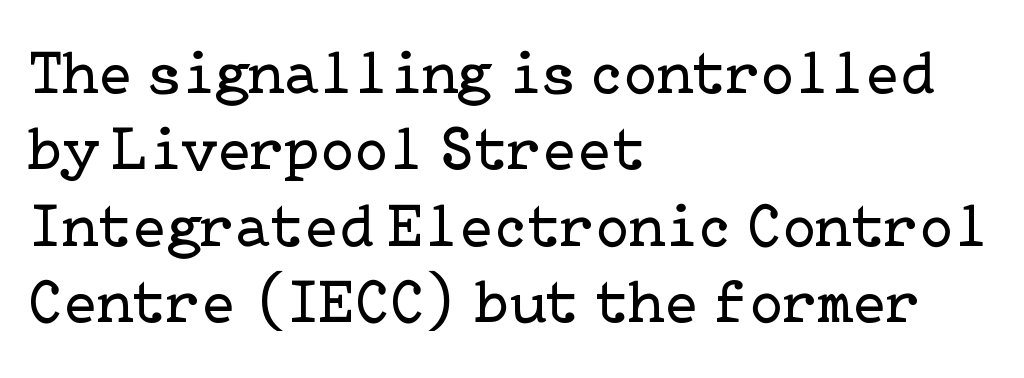
The glyphs in this specimen are seriffed. Italic: no, the glyphs are upright roman. A clean baseline with only descenders dipping below it. Each stroke keeps to a modest, everyday thickness or less.
